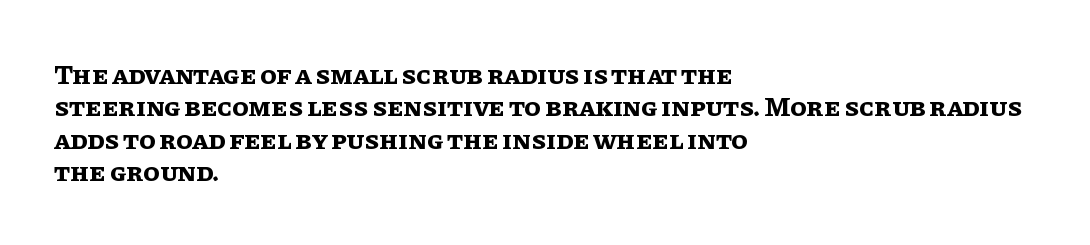
The space directly below the letters is spotless. Heavy-handed strokes throughout: this text is bold. If you drew a ruler down the left edge, every line would touch it. Italic: no, the glyphs are upright roman. Nobody touched the tracking dial on this one.
